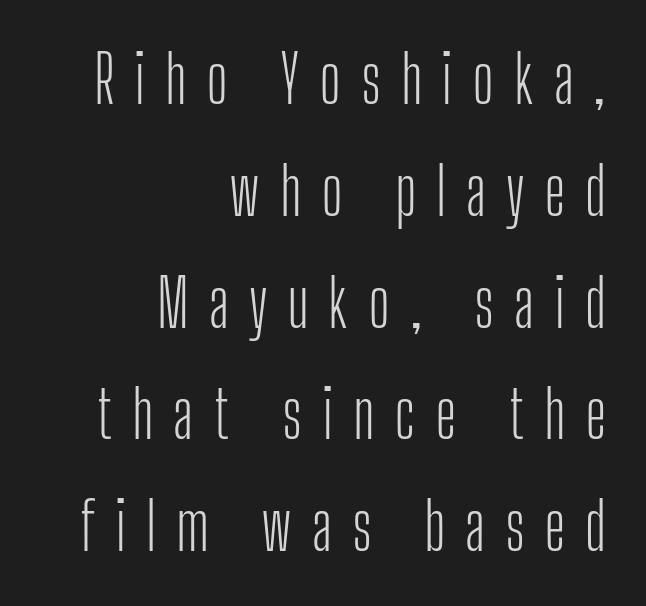
This rendering uses right alignment, leaving the left contour irregular. Serifs: no, the terminals of the letterforms are clean. The letters advance in unequal steps, a hallmark of proportional type. The zone under the glyphs is completely vacant.
